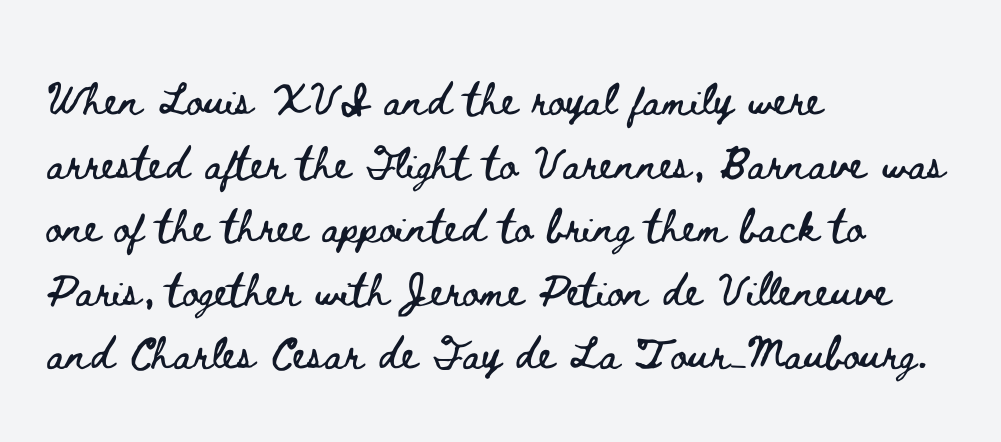
Q: Is the text italic (slanted)? A: Yes.
Q: Is the text underlined? A: No.
Q: How is the paragraph aligned? A: Left-aligned.
Q: Is the spacing between letters normal or unusually wide? A: Normal.
Q: Is the spacing between lines tight, normal or loose? A: Normal.
Q: Width (condensed, normal, or wide)? A: Wide.
Q: Stroke contrast? A: Low.
Q: x-height? A: Small.
Q: Monospaced? A: No.
